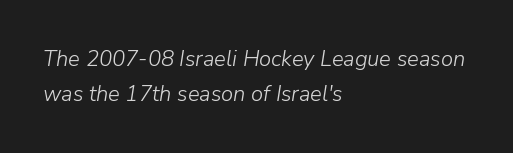
The image shows 22 px text type, italic (leaning right); set left-aligned, normal line spacing (1.61x), normal letter spacing, not underlined.
